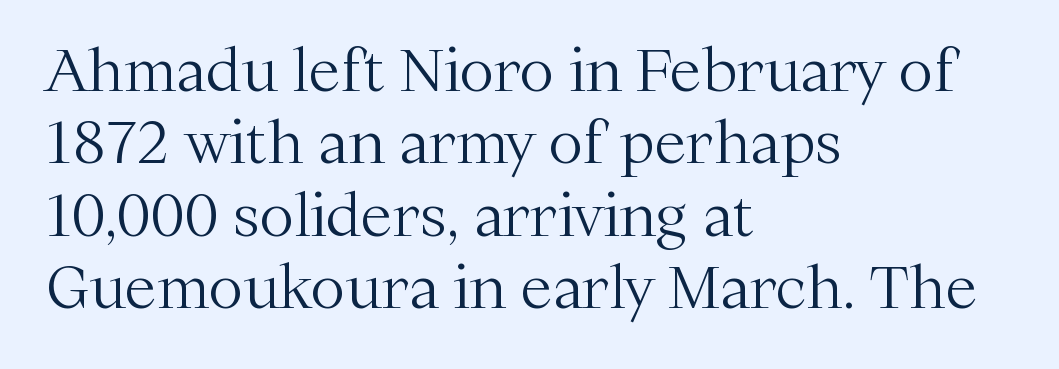
The image shows 58 px light serif type, upright; set left-aligned, normal line spacing (1.25x), normal letter spacing, not underlined; medium stroke contrast and a medium x-height.
